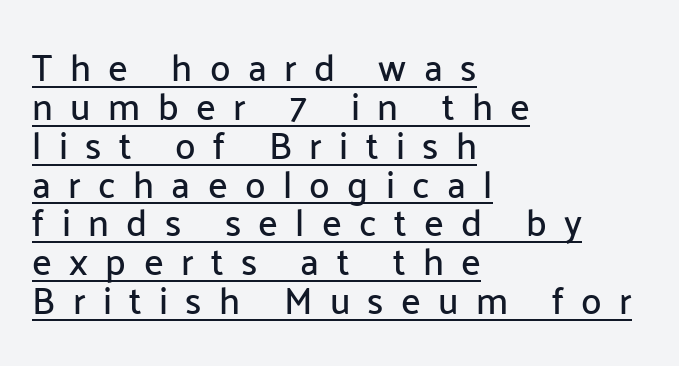
Looks like regular typesetting: each glyph gets only the width it needs. The text was rendered using a sans face with plain stroke endings. The leading is snug, giving the passage a crowded texture. The passage shown has open, widely tracked lettering throughout. The text block is weighted toward the left margin, trailing off unevenly rightward. The type sits square on the baseline with zero lean.
